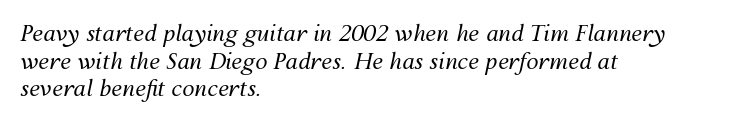
The image shows 22 px text type, italic (leaning right); set left-aligned, normal line spacing (1.26x), normal letter spacing, not underlined.
